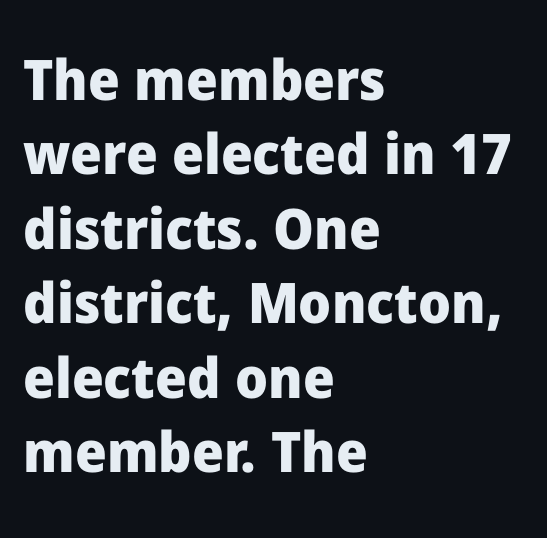
In terms of leading, this rendering sits right in the middle. Check where the strokes stop: nothing finishes them off — pure sans. The passage shown is emphatically bold. The typography opts for an upright posture over an oblique one. Do the characters align in a grid? No, the font is proportional.
